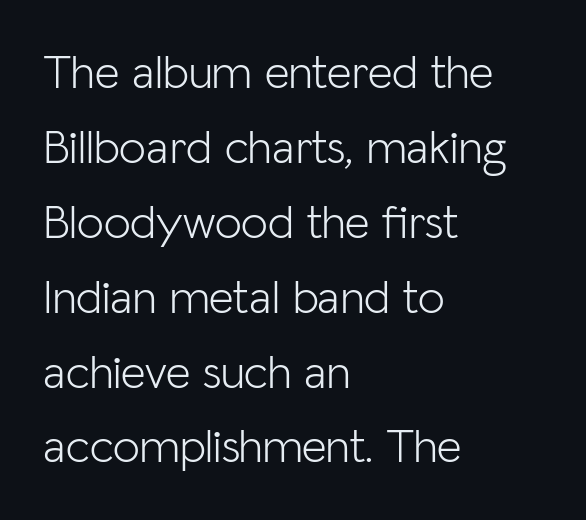
The image shows 48 px light sans-serif type, upright; set left-aligned, normal line spacing (1.56x), normal letter spacing, not underlined; low stroke contrast and a medium x-height.
